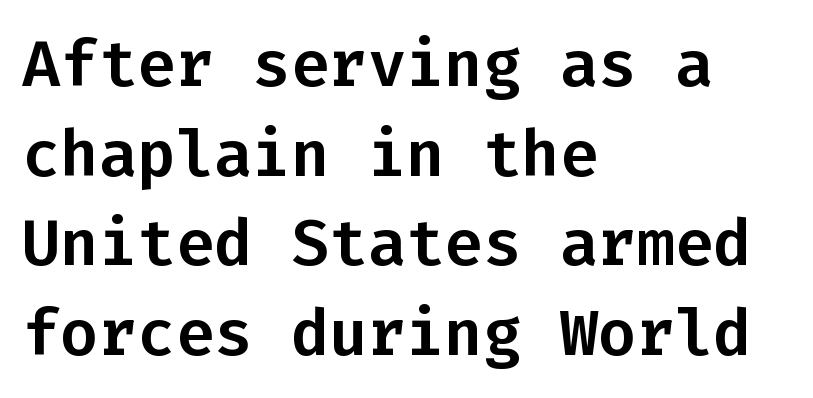
Observe the ordinary spacing: letters are neighbours, not strangers. Does the lettering tilt? It doesn't — this is upright. The gap between lines stays unmarked. Vertical spacing — default. Each line starts at the same left margin while the right side varies.
